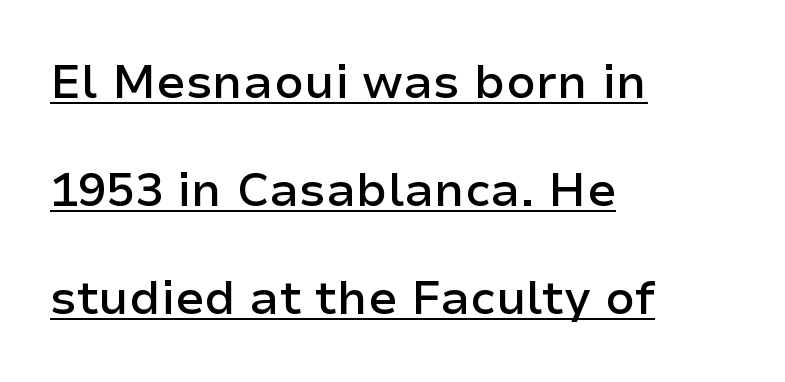
The image shows 47 px semibold sans-serif type, upright; set left-aligned, loose line spacing (2.3x), normal letter spacing, underlined; low stroke contrast and a medium x-height.
